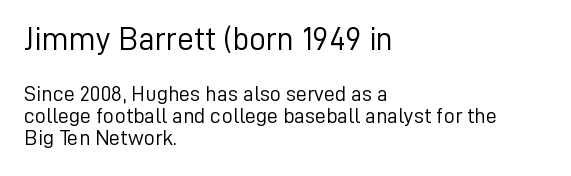
A student would call this left alignment; a typographer would say flush left, rag right. The characters are drawn with everyday or finer stroke widths. No extra tracking has been applied to these lines. Quick note: underline off. When letters stand straight like this, we call the style roman or upright. The composition opens big and finishes small.
